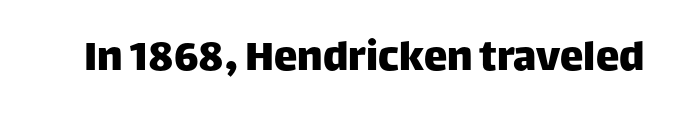
Q: Is the text italic (slanted)? A: No, it is upright.
Q: Is the typeface a serif or a sans-serif typeface? A: Sans-serif.
Q: Is the text underlined? A: No.
Q: Is the spacing between letters normal or unusually wide? A: Normal.
Q: Width (condensed, normal, or wide)? A: Normal.
Q: Stroke contrast? A: Low.
Q: x-height? A: Large.
Q: Monospaced? A: No.
